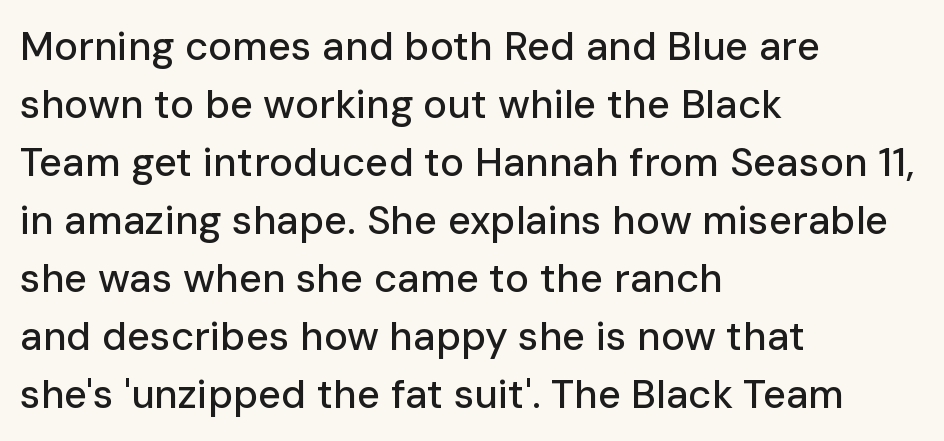
Each word holds together tightly as a unit, with standard inter-letter gaps. The face used here is a sans, in the tradition of grotesques and geometrics. Think of a printed novel: that variable character pitch is what you see here. The space directly below the letters is spotless. Every stem runs plumb, perpendicular to the baseline. Summary of vertical rhythm: regular, with standard interline spacing.
